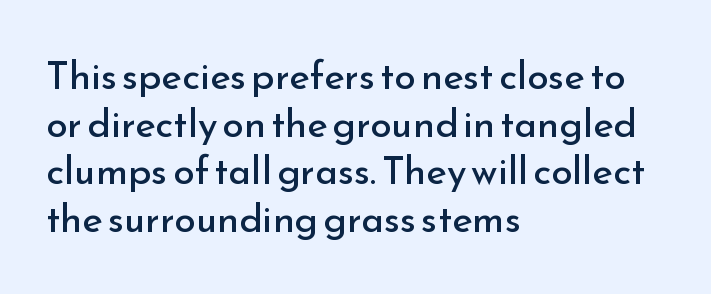
{"serif": "no", "italic": "no", "bold": "no", "weight": "regular", "width": "normal", "stroke_contrast": "low", "x_height": "small", "monospaced": "no", "underline": "no", "align": "left", "line_spacing_ratio": 1.22, "letter_spacing": "normal", "letter_spacing_em": 0.0, "glyph_px": 39}
